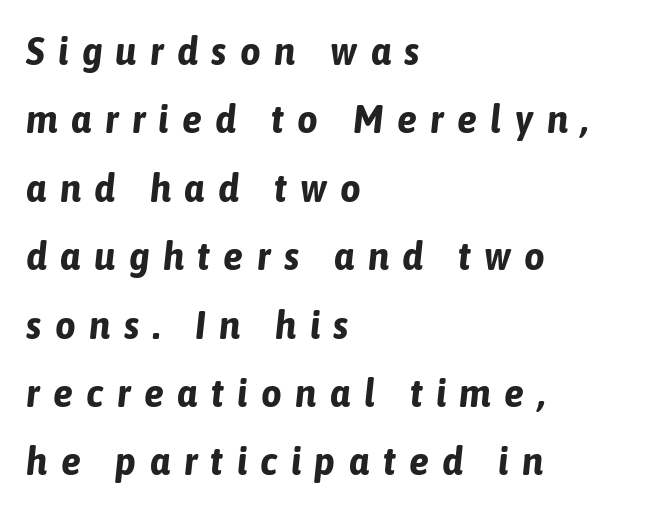
Q: Is the text bold? A: Yes.
Q: Is the text italic (slanted)? A: Yes, it leans right by about 6 degrees.
Q: Is the text underlined? A: No.
Q: How is the paragraph aligned? A: Left-aligned.
Q: Is the spacing between letters normal or unusually wide? A: Unusually wide.
Q: Width (condensed, normal, or wide)? A: Condensed.
Q: Stroke contrast? A: Low.
Q: x-height? A: Medium.
Q: Monospaced? A: No.
